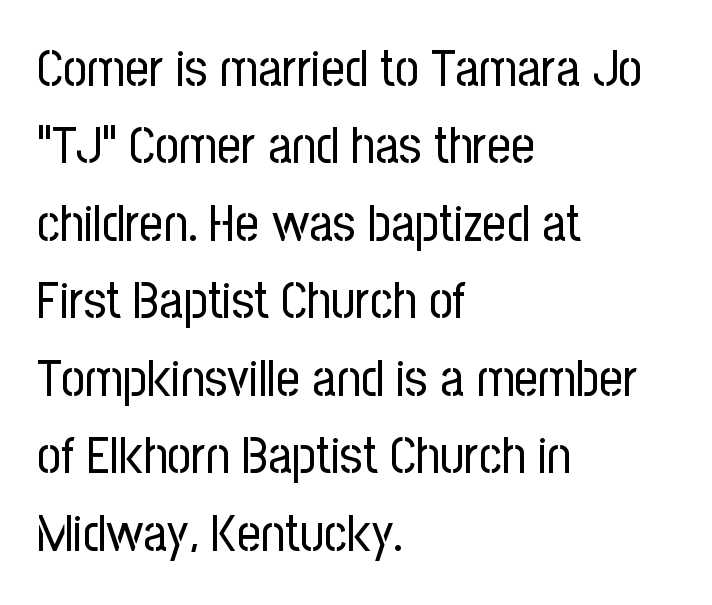
Q: Is the text bold? A: No.
Q: Is the text italic (slanted)? A: No, it is upright.
Q: Is the typeface a serif or a sans-serif typeface? A: Sans-serif.
Q: Is the text underlined? A: No.
Q: How is the paragraph aligned? A: Left-aligned.
Q: Is the spacing between letters normal or unusually wide? A: Normal.
Q: Is the spacing between lines tight, normal or loose? A: Normal.
Q: Width (condensed, normal, or wide)? A: Condensed.
Q: Stroke contrast? A: Low.
Q: x-height? A: Medium.
Q: Monospaced? A: No.
